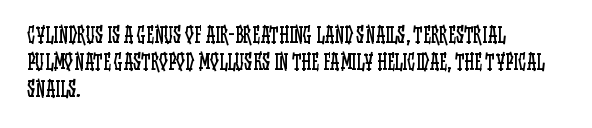
The image shows 20 px text type, upright; set left-aligned, normal line spacing (1.35x), normal letter spacing, not underlined.
